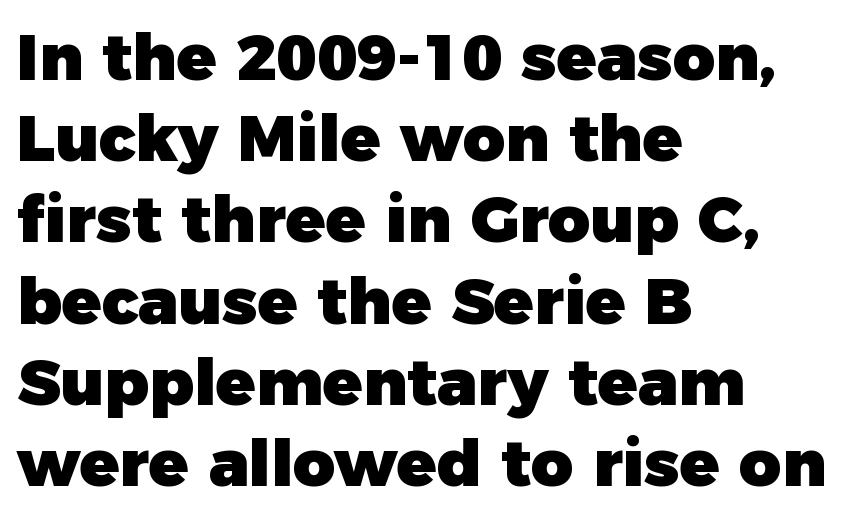
{"serif": "no", "italic": "no", "bold": "yes", "weight": "heavy", "width": "normal", "stroke_contrast": "low", "x_height": "medium", "monospaced": "no", "underline": "no", "align": "left", "line_spacing": "normal", "line_spacing_ratio": 1.25, "letter_spacing": "normal", "letter_spacing_em": 0.0, "glyph_px": 65}
